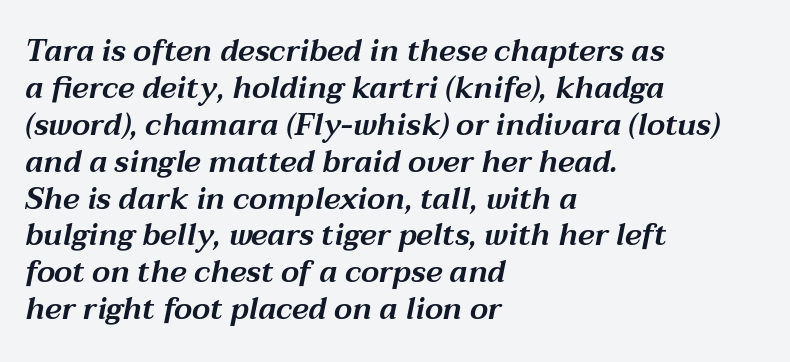
The face used here is proportionally spaced, like ordinary book or web type. Just letters on the line, the space beneath them empty. Typeset ragged right — the left edge is the straight one. The rendering applies a slant to the glyphs. What stands out about the letter spacing? Nothing — it is the standard amount.
